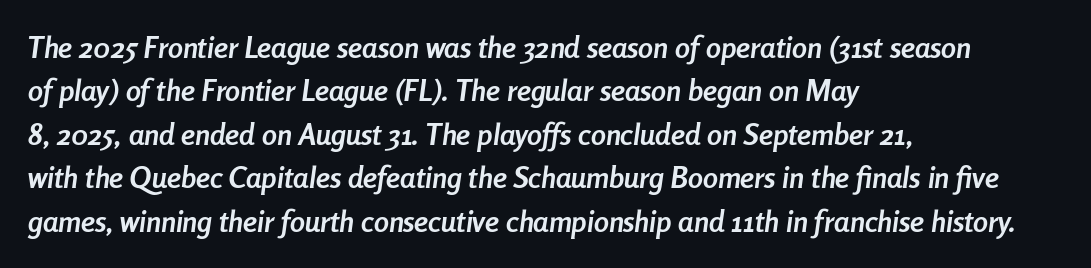
The image shows 30 px semibold, condensed type, italic (leaning right); set left-aligned, normal line spacing (1.45x), normal letter spacing, not underlined; low stroke contrast and a medium x-height.
